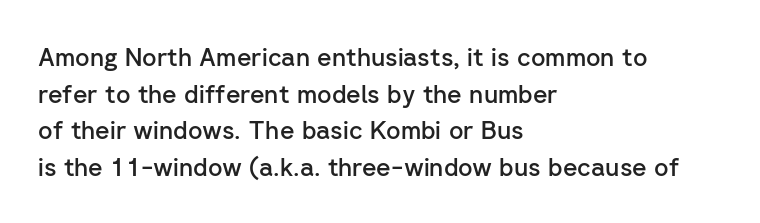
{"italic": "no", "bold": "semi", "underline": "no", "align": "left", "line_spacing": "normal", "line_spacing_ratio": 1.47, "letter_spacing": "normal", "letter_spacing_em": 0.0, "glyph_px": 25}
